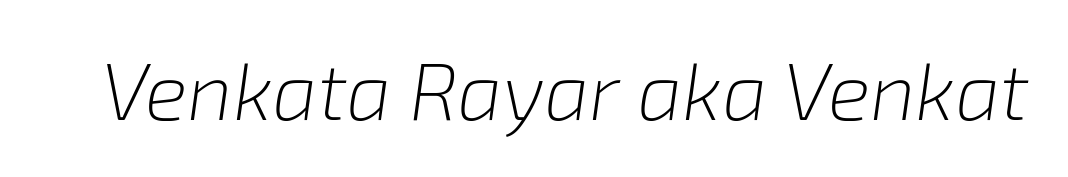
Q: Is the text bold? A: No.
Q: Is the text italic (slanted)? A: Yes, it leans right by about 8 degrees.
Q: Is the text underlined? A: No.
Q: Is the spacing between letters normal or unusually wide? A: Normal.
Q: Width (condensed, normal, or wide)? A: Normal.
Q: Stroke contrast? A: Low.
Q: x-height? A: Medium.
Q: Monospaced? A: No.
